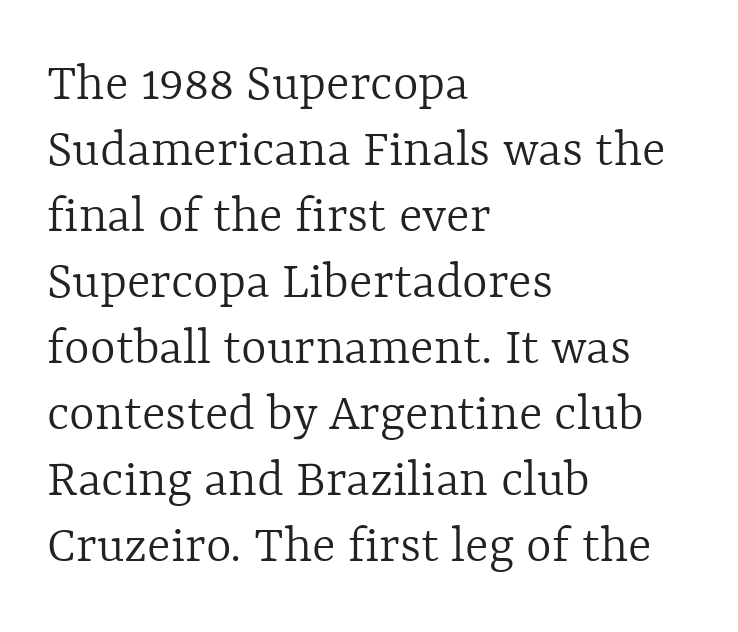
Q: Is the text bold? A: No.
Q: Is the text italic (slanted)? A: No, it is upright.
Q: Is the text underlined? A: No.
Q: How is the paragraph aligned? A: Left-aligned.
Q: Is the spacing between letters normal or unusually wide? A: Normal.
Q: Width (condensed, normal, or wide)? A: Normal.
Q: x-height? A: Medium.
Q: Monospaced? A: No.
